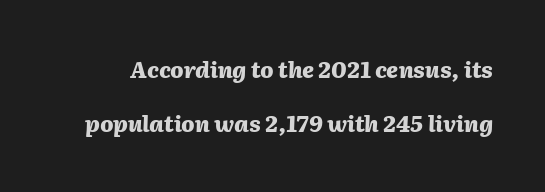
{"italic": "yes", "lean": "right", "slant_degrees": 2, "bold": "yes", "underline": "no", "line_spacing": "loose", "line_spacing_ratio": 2.47, "letter_spacing": "normal", "letter_spacing_em": 0.0, "glyph_px": 22}
